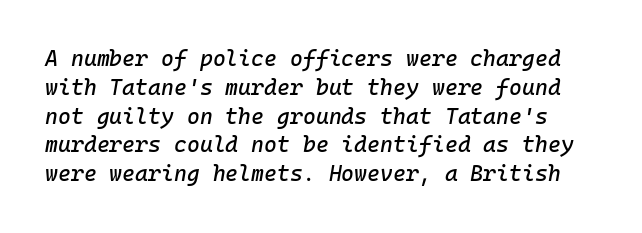
The space directly below the letters is spotless. Nothing unusual about the tracking: characters are spaced as the font intends. Reading down the column, the eye jumps a familiar distance to each next line. Notice how the stems are inclined rather than vertical — that's the hallmark of italics.
